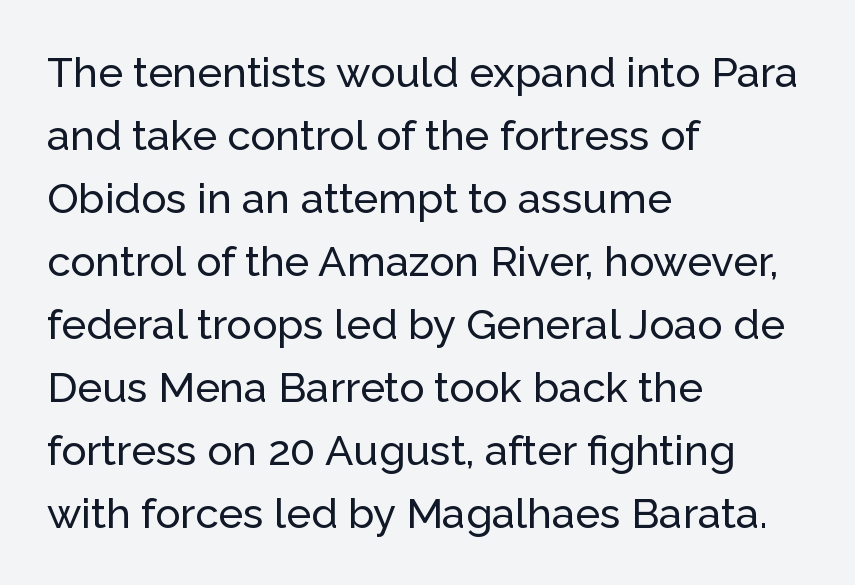
Q: Is the text italic (slanted)? A: No, it is upright.
Q: Is the typeface a serif or a sans-serif typeface? A: Sans-serif.
Q: Is the text underlined? A: No.
Q: How is the paragraph aligned? A: Left-aligned.
Q: Is the spacing between letters normal or unusually wide? A: Normal.
Q: Is the spacing between lines tight, normal or loose? A: Normal.
Q: Width (condensed, normal, or wide)? A: Normal.
Q: Stroke contrast? A: Low.
Q: x-height? A: Medium.
Q: Monospaced? A: No.
